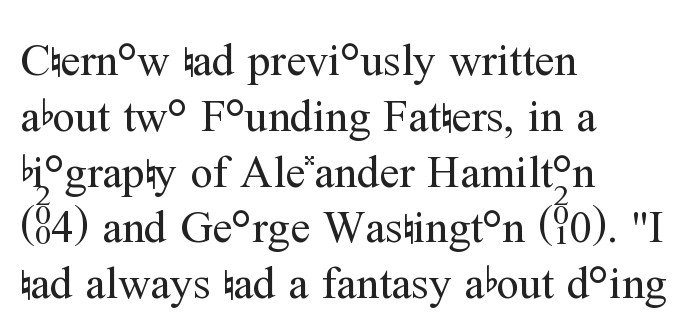
The image shows 45 px regular-weight serif type, upright; set left-aligned, line spacing 1.24x, normal letter spacing, not underlined; medium stroke contrast and a medium x-height.
